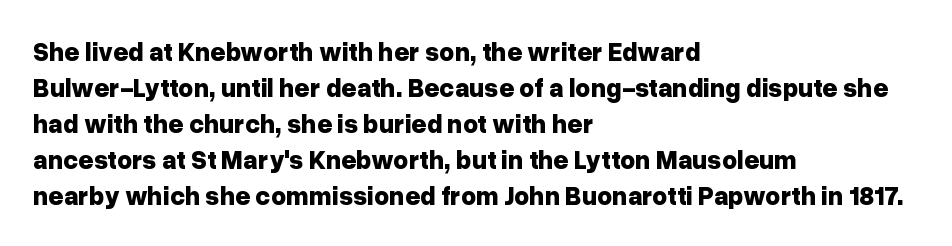
Q: Is the text bold? A: Yes.
Q: Is the text italic (slanted)? A: No, it is upright.
Q: Is the text underlined? A: No.
Q: How is the paragraph aligned? A: Left-aligned.
Q: Is the spacing between letters normal or unusually wide? A: Normal.
Q: Is the spacing between lines tight, normal or loose? A: Normal.
